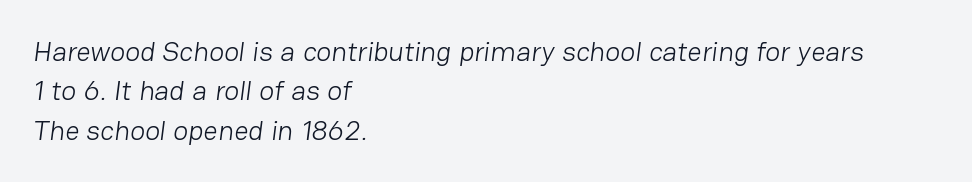
Line spacing here is normal. Compared with a centered layout, this one pins lines to the left instead. A light-to-regular cut is what we see here. A typesetter would label this face a sans. Think of a printed novel: that variable character pitch is what you see here.
